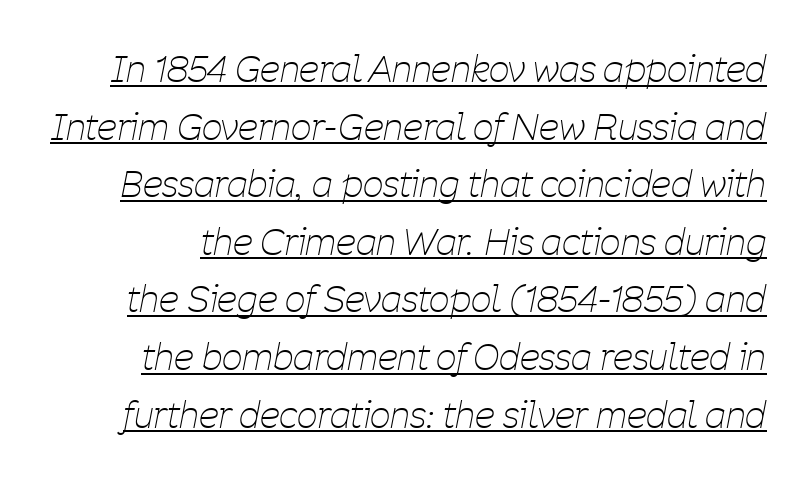
The image shows 36 px thin, condensed type, italic (leaning right); set normal line spacing (1.6x), normal letter spacing, underlined; low stroke contrast and a medium x-height.
